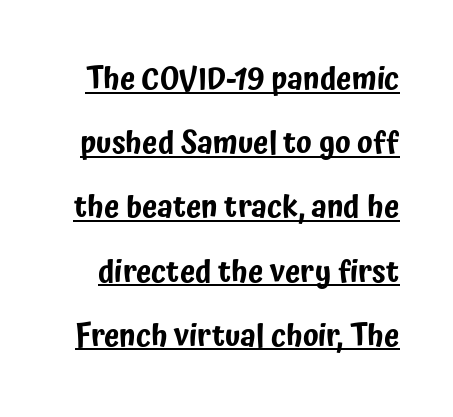
Character widths vary here, with narrow letters taking less room than wide ones. Interline gaps are noticeably wide in this sample. Nope, not italic — everything's standing straight. Check the space under the baseline: a stroke is drawn there. Serif or sans? Sans — the stroke terminals are bare.
